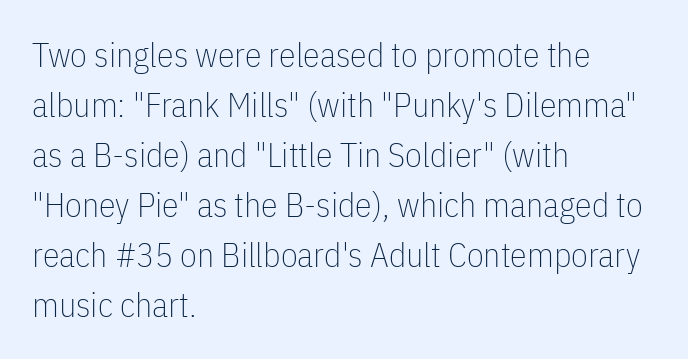
The image shows 34 px thin, condensed sans-serif type, upright; set left-aligned, normal line spacing (1.47x), normal letter spacing, not underlined; low stroke contrast and a medium x-height.
